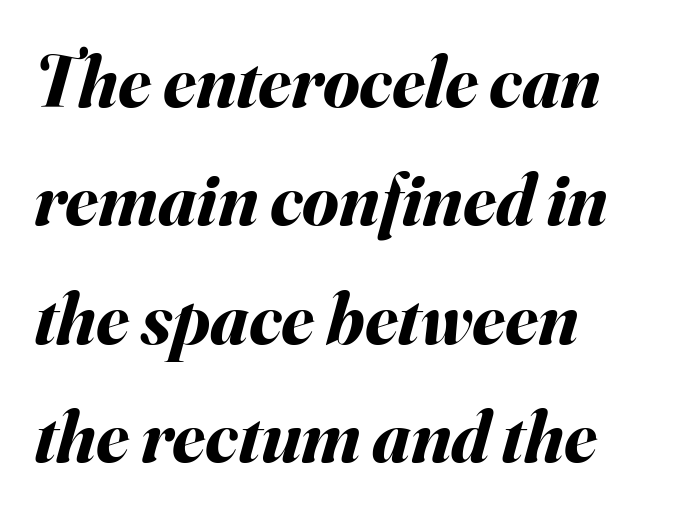
Here the glyphs are tracked normally, forming tight word shapes. Typesetter's note: full bold, strokes at maximum text heaviness. No word sits above an underline. You could not count columns in this text — the font is proportionally spaced.
